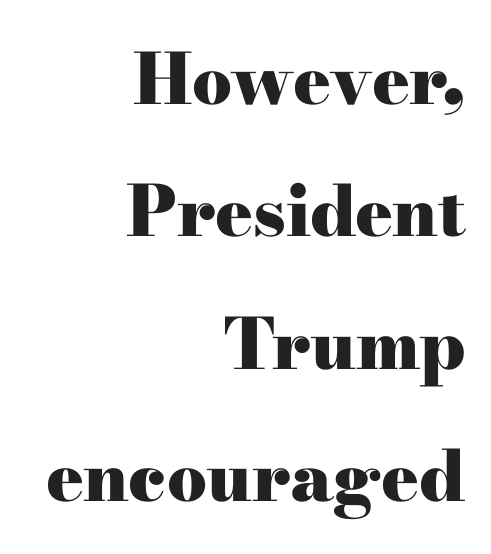
{"serif": "yes", "italic": "no", "bold": "yes", "weight": "heavy", "width": "wide", "stroke_contrast": "high", "x_height": "small", "monospaced": "no", "underline": "no", "align": "right", "line_spacing_ratio": 1.89, "letter_spacing": "normal", "letter_spacing_em": 0.0, "glyph_px": 70}
